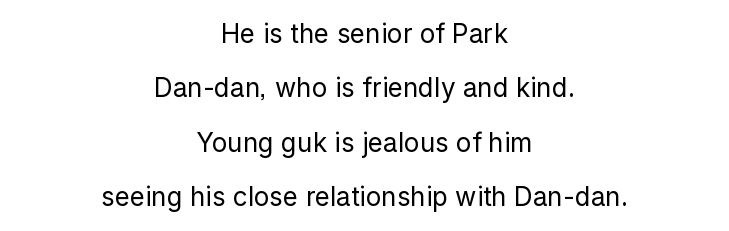
The image shows 26 px text type, upright; set centered, loose line spacing (2.09x), normal letter spacing, not underlined.
